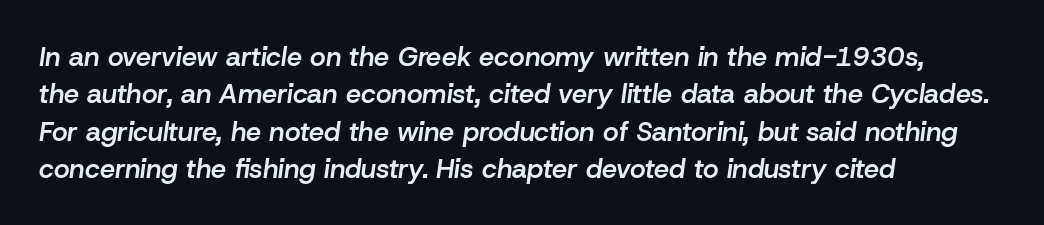
Honestly, the letter spacing is just normal — you wouldn't notice it. Rows of type keep a routine distance in the vertical direction. Glance below the letters and you will spot only blank space. Emphasis by weight is partial: semibold.
